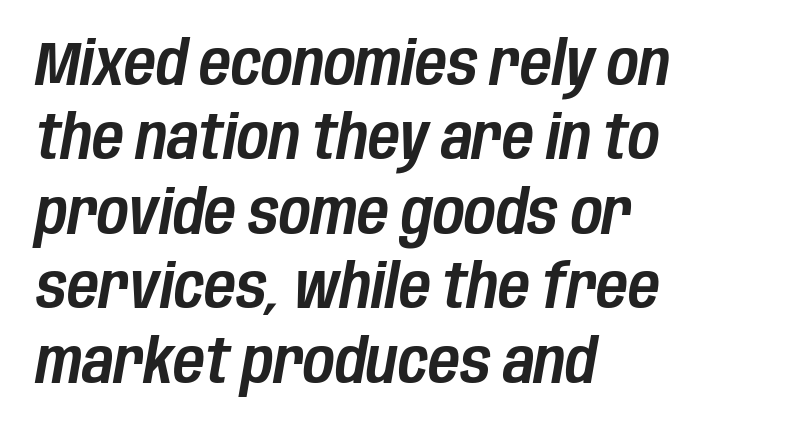
Compared with typical body copy, the letter spacing here is the same. The specimen reads as italic at a glance. Character widths vary here, with narrow letters taking less room than wide ones. Typeset ragged right — the left edge is the straight one. Beneath every word, the page is bare.
